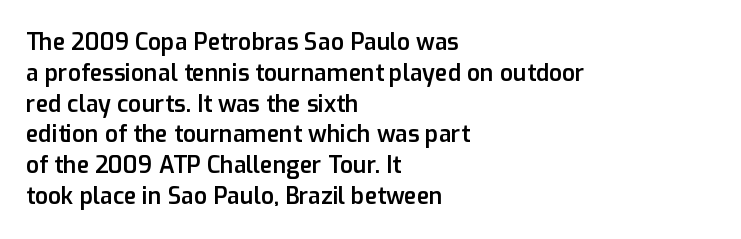
{"italic": "no", "bold": "semi", "underline": "no", "align": "left", "line_spacing": "normal", "line_spacing_ratio": 1.34, "letter_spacing": "normal", "letter_spacing_em": 0.0, "glyph_px": 23}
